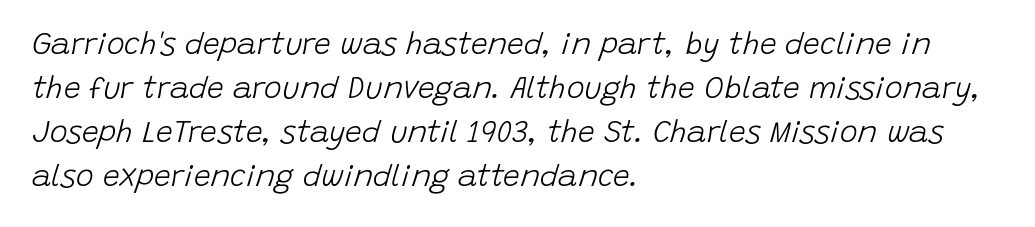
{"italic": "yes", "lean": "right", "slant_degrees": 15, "bold": "no", "weight": "light", "width": "normal", "stroke_contrast": "low", "x_height": "large", "monospaced": "no", "underline": "no", "align": "left", "line_spacing": "normal", "line_spacing_ratio": 1.47, "letter_spacing": "normal", "letter_spacing_em": 0.0, "glyph_px": 30}
